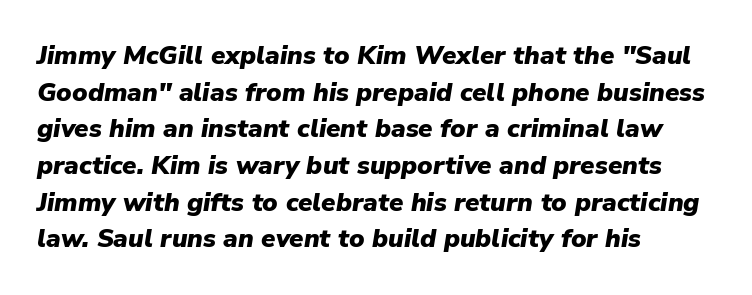
The font's italic variant was chosen for this text. The letters sit at their default tracking, neither squeezed nor spread. Regarding leading, the lines here are spaced in the standard way. Every letter is thick-stroked: bold, no question. The text block is weighted toward the left margin, trailing off unevenly rightward. Quick note: underline off.
